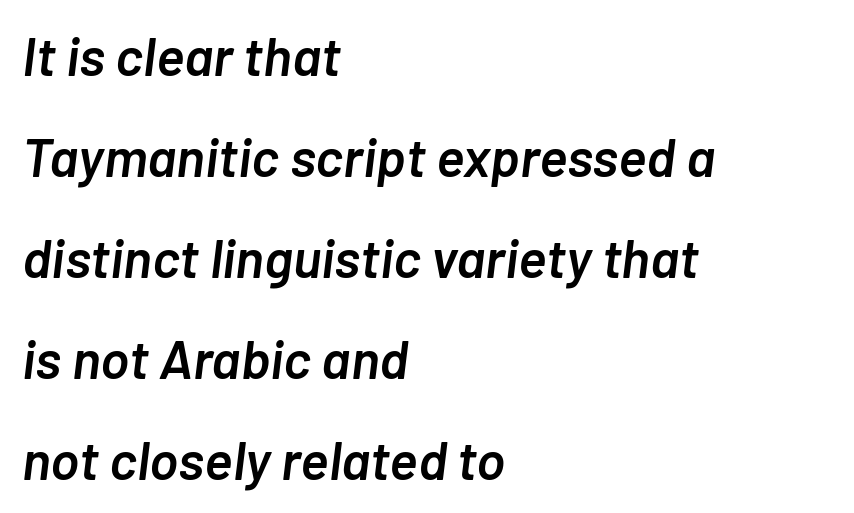
Observe the lean: these are italic letterforms. This is moderately heavy type, rendered in semibold. Glyph-to-glyph distance matches everyday printed text. Short and long lines alike share a common starting point at left. The area under the type is left untouched. Think of a printed novel: that variable character pitch is what you see here.
